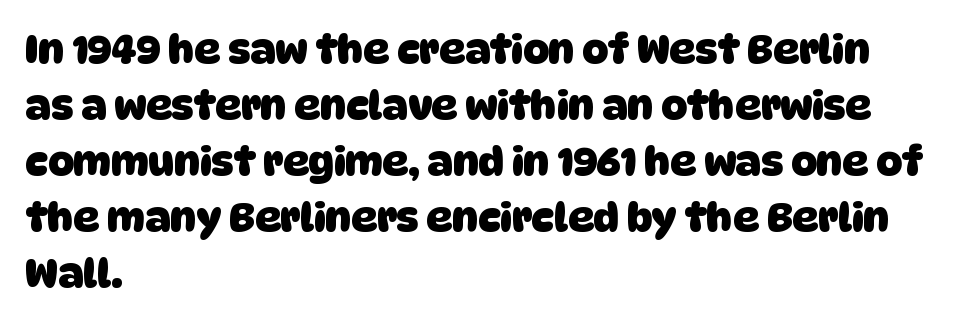
Q: Is the text bold? A: Yes.
Q: Is the typeface a serif or a sans-serif typeface? A: Sans-serif.
Q: Is the text underlined? A: No.
Q: How is the paragraph aligned? A: Left-aligned.
Q: Is the spacing between letters normal or unusually wide? A: Normal.
Q: Is the spacing between lines tight, normal or loose? A: Normal.
Q: Width (condensed, normal, or wide)? A: Normal.
Q: Stroke contrast? A: Low.
Q: x-height? A: Large.
Q: Monospaced? A: No.
